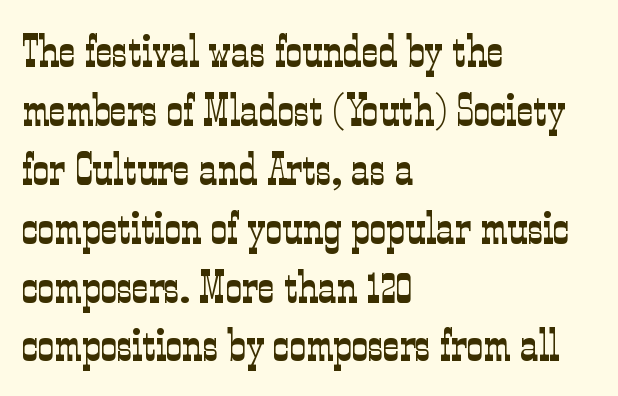
The image shows 46 px light, condensed serif type, upright; set left-aligned, normal line spacing (1.28x), normal letter spacing, not underlined; low stroke contrast and a medium x-height.
